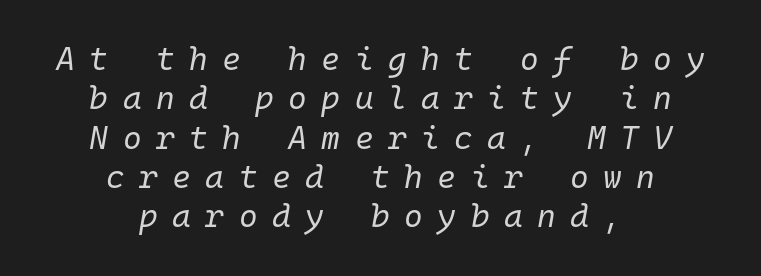
Q: Is the text bold? A: No.
Q: Is the text italic (slanted)? A: Yes, it leans right by about 10 degrees.
Q: Is the text underlined? A: No.
Q: How is the paragraph aligned? A: Centered.
Q: Is the spacing between letters normal or unusually wide? A: Unusually wide.
Q: Width (condensed, normal, or wide)? A: Normal.
Q: Stroke contrast? A: Low.
Q: x-height? A: Medium.
Q: Monospaced? A: Yes.
